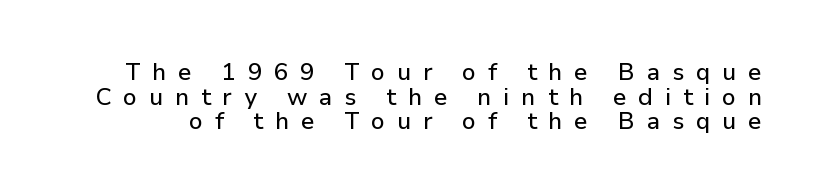
{"italic": "no", "underline": "no", "line_spacing": "tight", "line_spacing_ratio": 1.03, "letter_spacing": "wide", "letter_spacing_em": 0.49, "glyph_px": 24}
